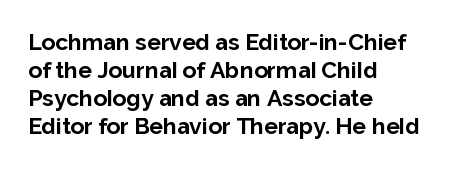
Look at the stroke-to-counter ratio: heavy, a bold. Ordinary non-slanted type is in use. The baseline area is clear. The setting favours the left margin, as ordinary paragraphs usually do. Look at the tracking — it's just the regular setting, nothing added.
